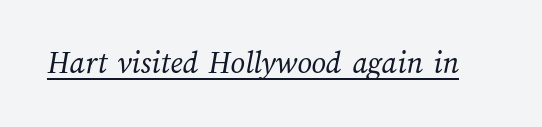
Looks like someone drew a line under every word here. Look at the tracking — it's just the regular setting, nothing added. The letters advance in unequal steps, a hallmark of proportional type. The letterforms sit at book weight or below.
